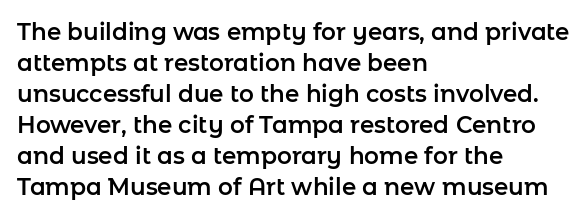
The designer left line spacing at the default. Glance below the letters and you will spot only blank space. The letters sit at their default tracking, neither squeezed nor spread. If you drew a line through each stem, it would be perfectly vertical. The compositor pushed each line to the left boundary.
